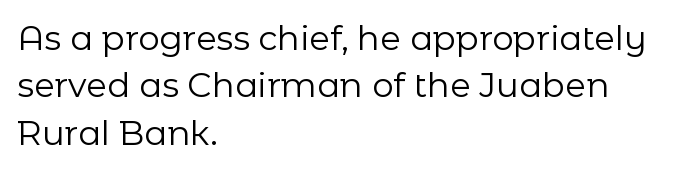
Q: Is the text bold? A: No.
Q: Is the text italic (slanted)? A: No, it is upright.
Q: Is the typeface a serif or a sans-serif typeface? A: Sans-serif.
Q: Is the text underlined? A: No.
Q: How is the paragraph aligned? A: Left-aligned.
Q: Is the spacing between letters normal or unusually wide? A: Normal.
Q: Is the spacing between lines tight, normal or loose? A: Normal.
Q: Width (condensed, normal, or wide)? A: Normal.
Q: Stroke contrast? A: Low.
Q: x-height? A: Medium.
Q: Monospaced? A: No.
